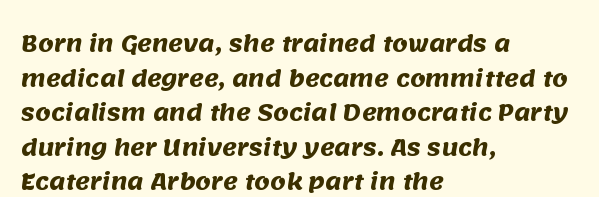
Notice how the passage keeps a crisp vertical edge on the left only. A normal amount of white space separates one row of letters from the next. These lines keep a tight, regular rhythm from letter to letter. The strip under each line holds only bare page.
